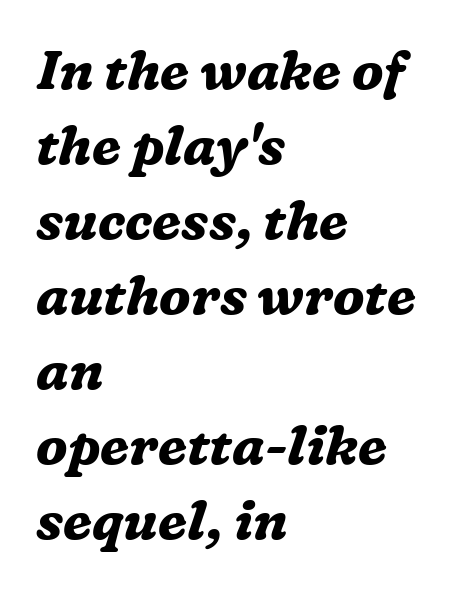
Regarding leading, the lines here are spaced in the standard way. Layout note: lines flush left. Underline: absent. The rendering keeps characters at their native spacing.
